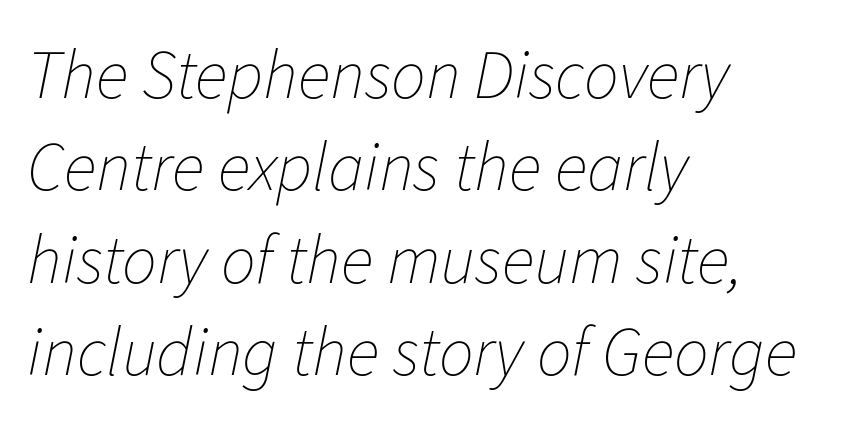
{"italic": "yes", "lean": "right", "slant_degrees": 11, "bold": "no", "weight": "thin", "width": "normal", "stroke_contrast": "low", "x_height": "medium", "monospaced": "no", "underline": "no", "align": "left", "line_spacing": "normal", "line_spacing_ratio": 1.34, "letter_spacing": "normal", "letter_spacing_em": 0.0, "glyph_px": 69}
